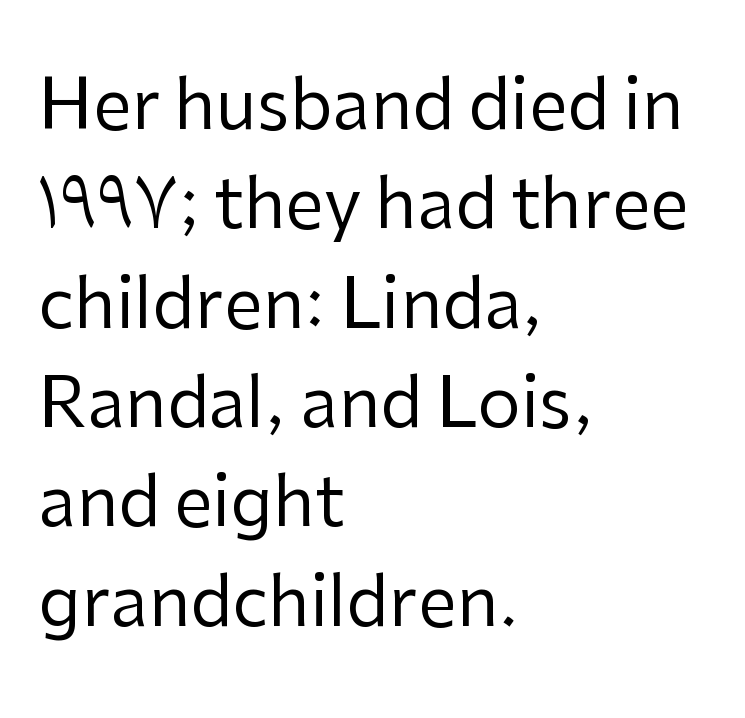
The image shows 69 px regular-weight sans-serif type, upright; set left-aligned, normal line spacing (1.44x), normal letter spacing, not underlined; low stroke contrast and a medium x-height.
